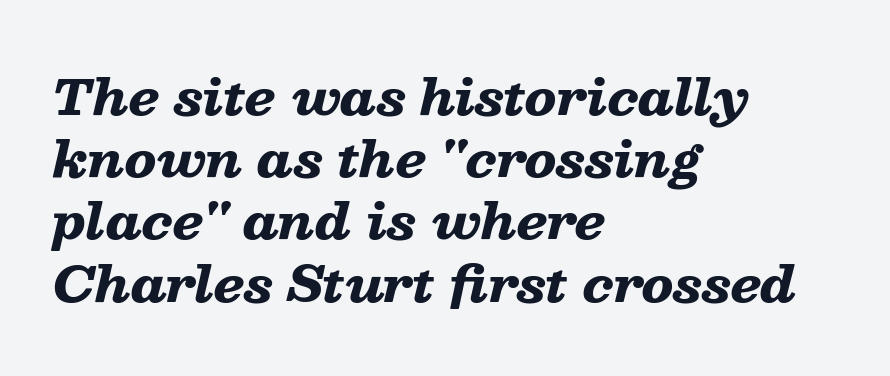
The image shows 49 px heavy, wide type, italic (leaning right); set left-aligned, normal line spacing (1.27x), normal letter spacing, not underlined; low stroke contrast and a medium x-height.
